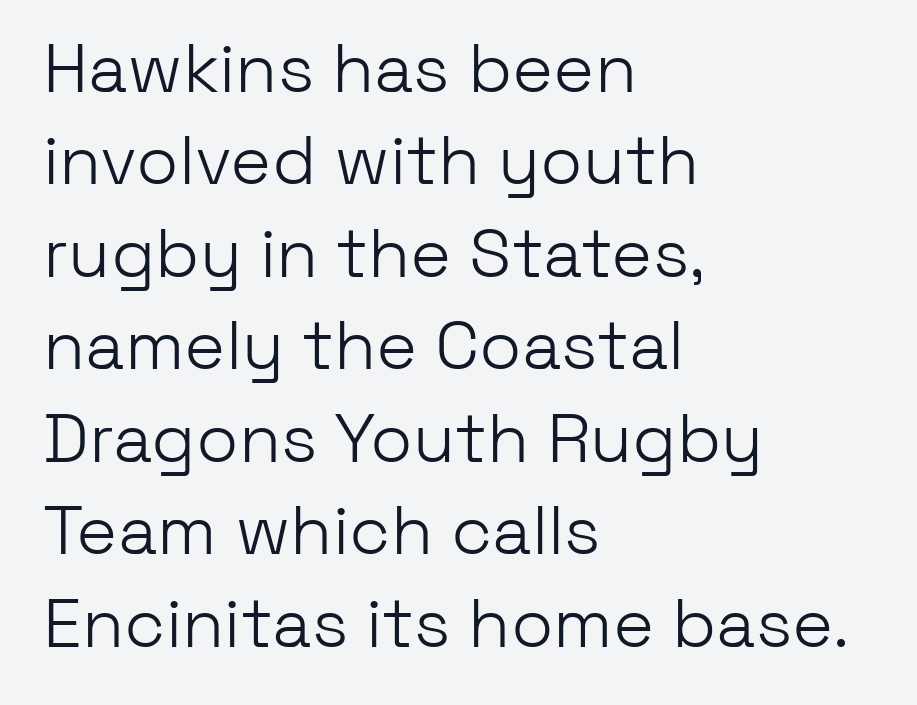
{"serif": "no", "italic": "no", "bold": "no", "weight": "light", "width": "normal", "stroke_contrast": "low", "x_height": "medium", "monospaced": "no", "underline": "no", "align": "left", "line_spacing": "normal", "line_spacing_ratio": 1.34, "letter_spacing": "normal", "letter_spacing_em": 0.0, "glyph_px": 69}
